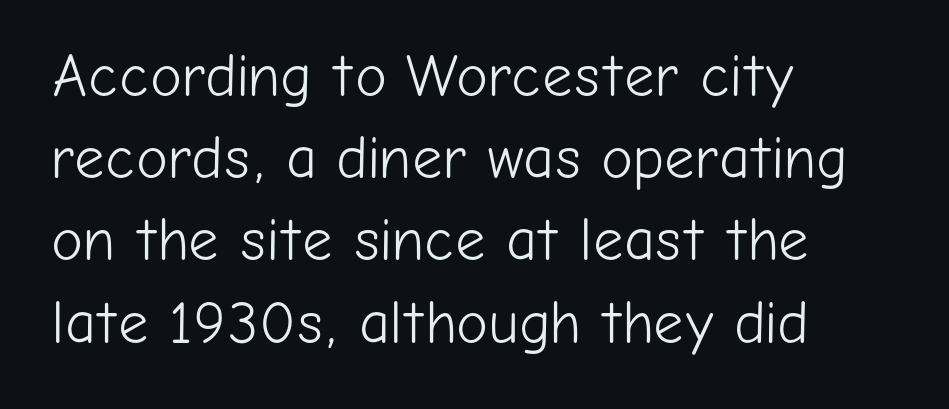
The image shows 60 px light sans-serif type, upright; set left-aligned, normal line spacing (1.37x), normal letter spacing, not underlined; low stroke contrast and a medium x-height.
